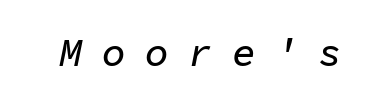
The text carries the slant typical of an italic or oblique font. Words float on clear page, feet unadorned. Spacing verdict: monospaced, one width for all characters. Is the letter spacing exaggerated? Yes — the characters are pushed far apart.
